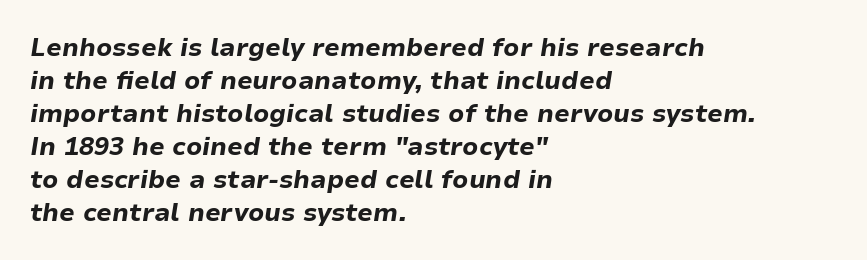
The image shows 25 px bold type, italic (leaning right); set left-aligned, normal line spacing (1.32x), normal letter spacing, not underlined.
